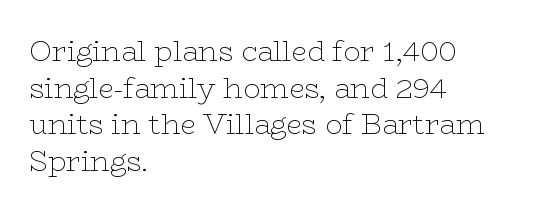
The image shows 28 px thin, wide serif type, upright; set left-aligned, normal line spacing (1.31x), normal letter spacing, not underlined; low stroke contrast and a medium x-height.
